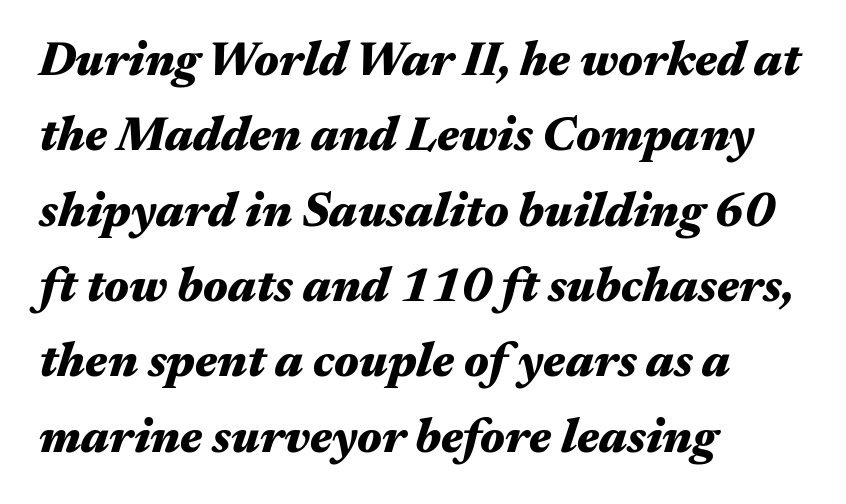
Q: Is the text bold? A: Yes.
Q: Is the text italic (slanted)? A: Yes, it leans right by about 17 degrees.
Q: Is the text underlined? A: No.
Q: How is the paragraph aligned? A: Left-aligned.
Q: Is the spacing between letters normal or unusually wide? A: Normal.
Q: Is the spacing between lines tight, normal or loose? A: Normal.
Q: Width (condensed, normal, or wide)? A: Wide.
Q: Stroke contrast? A: Medium.
Q: x-height? A: Medium.
Q: Monospaced? A: No.
